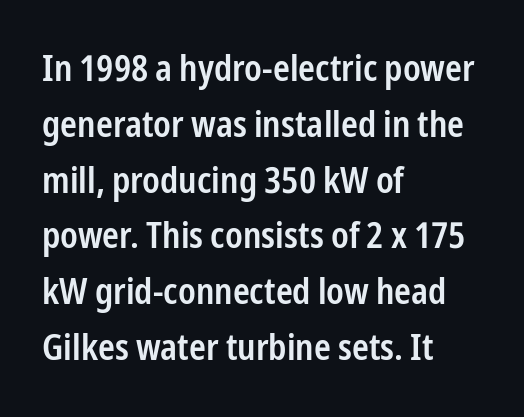
{"serif": "no", "italic": "no", "bold": "semi", "weight": "semibold", "width": "condensed", "stroke_contrast": "low", "x_height": "medium", "monospaced": "no", "underline": "no", "align": "left", "line_spacing": "normal", "line_spacing_ratio": 1.55, "letter_spacing": "normal", "letter_spacing_em": 0.0, "glyph_px": 36}
